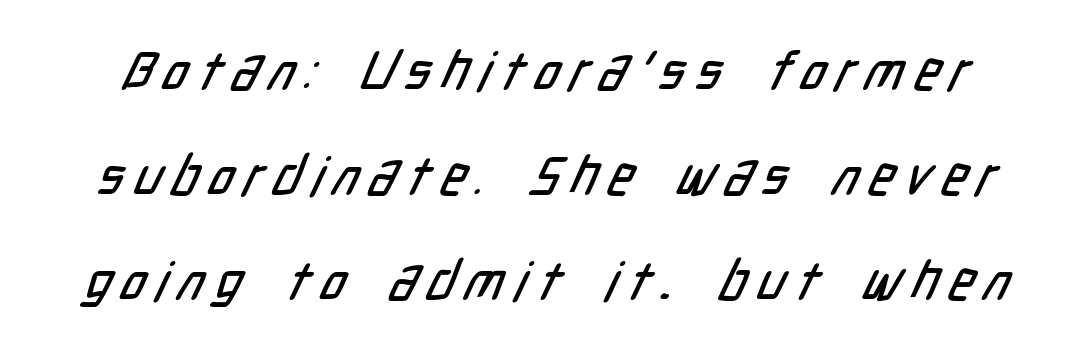
Interline gaps are noticeably wide in this sample. Descender tails drop into unmarked territory. This sample uses a sans-serif face. Looks like regular typesetting: each glyph gets only the width it needs.
